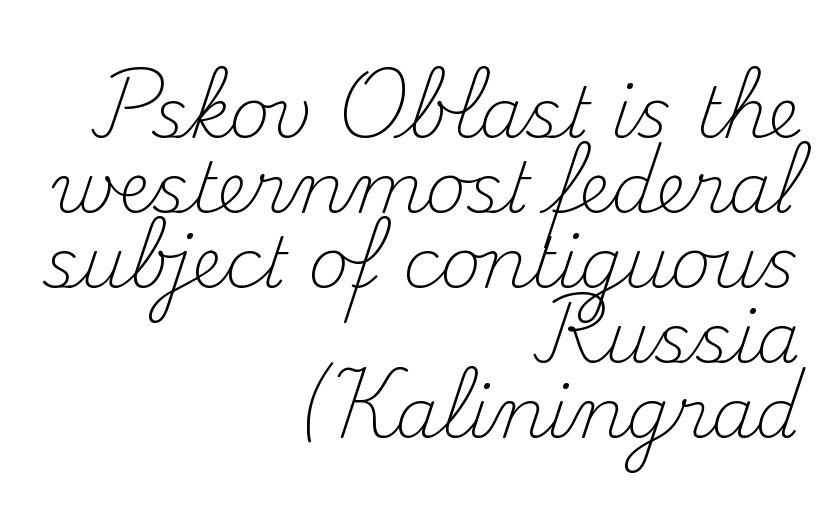
{"serif": "yes", "bold": "no", "weight": "light", "width": "normal", "stroke_contrast": "medium", "x_height": "small", "monospaced": "no", "underline": "no", "align": "right", "line_spacing": "tight", "line_spacing_ratio": 1.07, "letter_spacing": "normal", "letter_spacing_em": 0.0, "glyph_px": 70}
